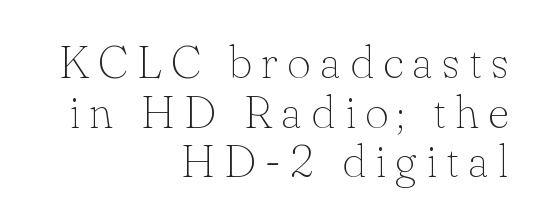
Q: Is the text bold? A: No.
Q: Is the text italic (slanted)? A: No, it is upright.
Q: Is the typeface a serif or a sans-serif typeface? A: Serif.
Q: Is the text underlined? A: No.
Q: How is the paragraph aligned? A: Right-aligned.
Q: Is the spacing between letters normal or unusually wide? A: Unusually wide.
Q: Is the spacing between lines tight, normal or loose? A: Tight.
Q: Width (condensed, normal, or wide)? A: Normal.
Q: Stroke contrast? A: Low.
Q: x-height? A: Small.
Q: Monospaced? A: No.
